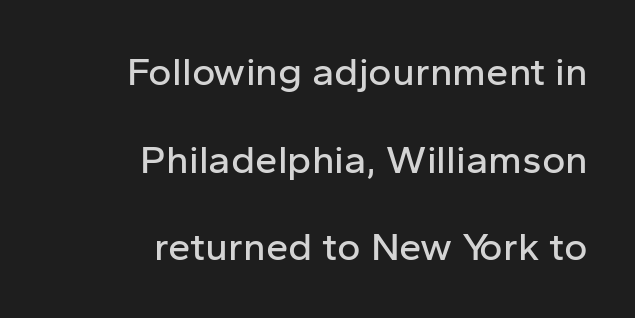
{"serif": "no", "italic": "no", "width": "normal", "stroke_contrast": "low", "x_height": "medium", "monospaced": "no", "underline": "no", "align": "right", "line_spacing": "loose", "line_spacing_ratio": 2.19, "letter_spacing": "normal", "letter_spacing_em": 0.0, "glyph_px": 40}
